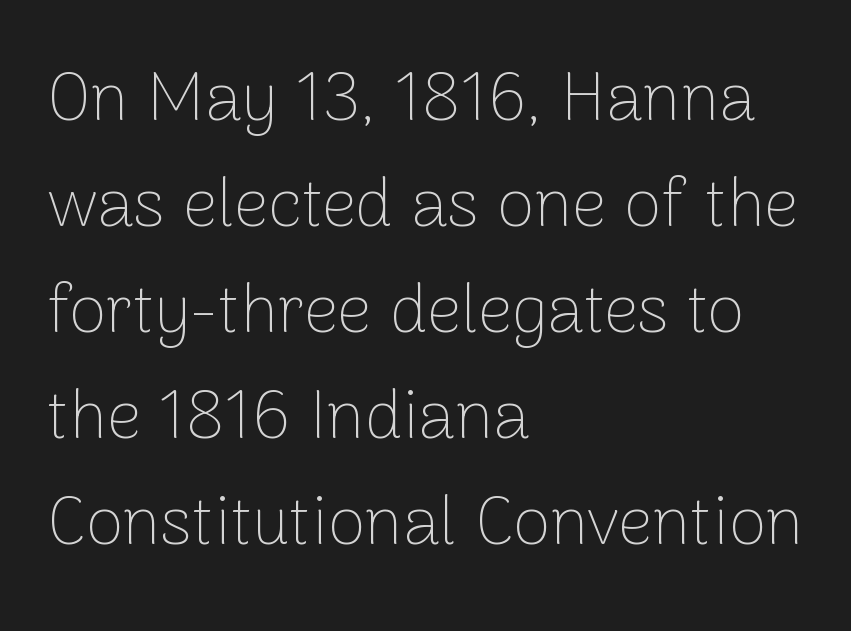
Q: Is the text bold? A: No.
Q: Is the text italic (slanted)? A: No, it is upright.
Q: Is the typeface a serif or a sans-serif typeface? A: Sans-serif.
Q: Is the text underlined? A: No.
Q: How is the paragraph aligned? A: Left-aligned.
Q: Is the spacing between letters normal or unusually wide? A: Normal.
Q: Is the spacing between lines tight, normal or loose? A: Normal.
Q: Width (condensed, normal, or wide)? A: Normal.
Q: Stroke contrast? A: Low.
Q: x-height? A: Medium.
Q: Monospaced? A: No.
